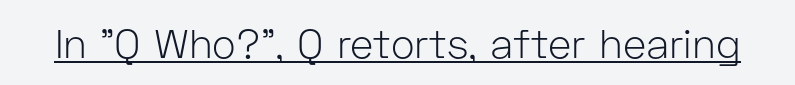
Caption: standard tracking, unaltered. Ordinary non-slanted type is in use. Spacing verdict: proportional, widths tailored to each character. On a weight scale, this lands at 450 or below. This sample carries an underscore along the baseline area. Nothing sits at the stroke ends, so this counts as sans-serif.
